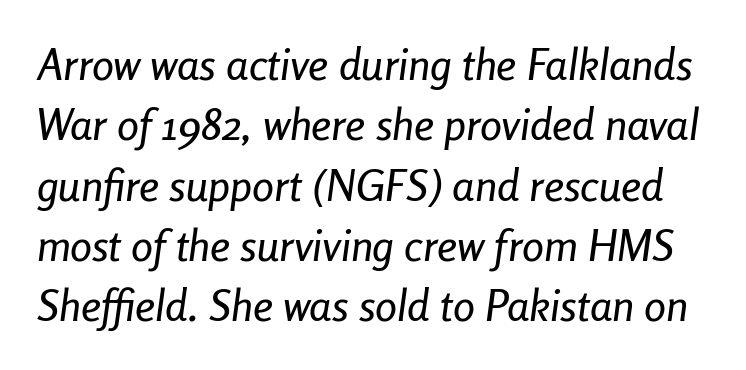
The image shows 44 px condensed type, italic (leaning right); set normal line spacing (1.37x), normal letter spacing, not underlined; low stroke contrast and a medium x-height.
